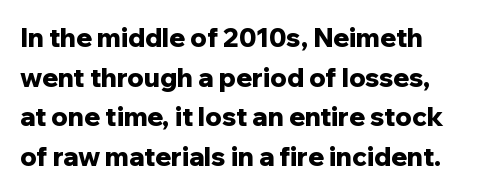
The image shows 26 px bold type, upright; set normal line spacing (1.52x), normal letter spacing, not underlined.
